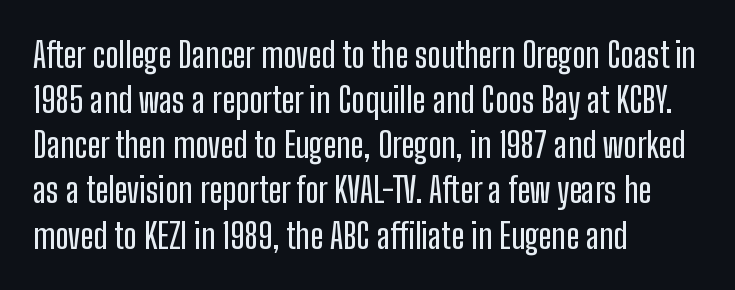
Q: Is the text italic (slanted)? A: No, it is upright.
Q: Is the typeface a serif or a sans-serif typeface? A: Sans-serif.
Q: Is the text underlined? A: No.
Q: How is the paragraph aligned? A: Left-aligned.
Q: Is the spacing between letters normal or unusually wide? A: Normal.
Q: Is the spacing between lines tight, normal or loose? A: Normal.
Q: Width (condensed, normal, or wide)? A: Condensed.
Q: Stroke contrast? A: Low.
Q: x-height? A: Medium.
Q: Monospaced? A: No.
